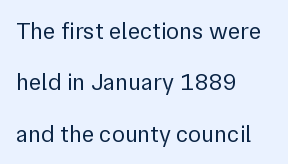
The image shows 24 px text type, upright; set left-aligned, loose line spacing (2.14x), normal letter spacing, not underlined.
